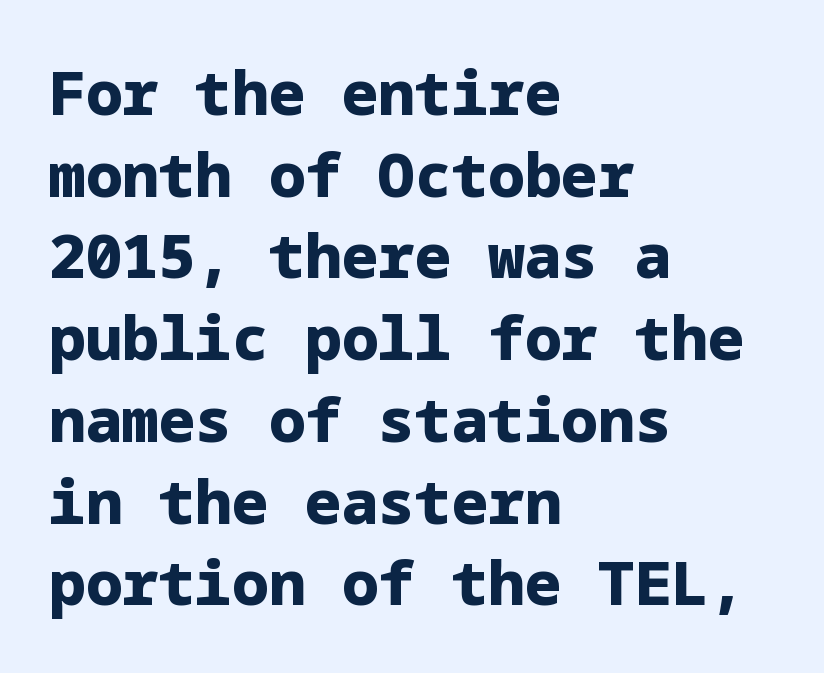
The image shows 61 px heavy sans-serif type, upright; set left-aligned, normal line spacing (1.34x), normal letter spacing, not underlined; low stroke contrast and a medium x-height.
